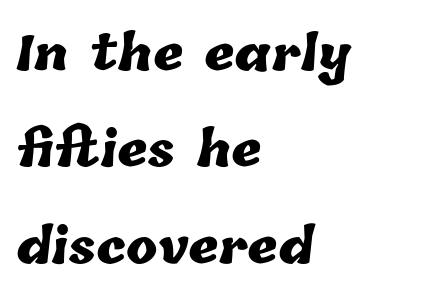
The image shows 47 px heavy type; set left-aligned, loose line spacing (2.05x), normal letter spacing, not underlined; low stroke contrast and a medium x-height.
